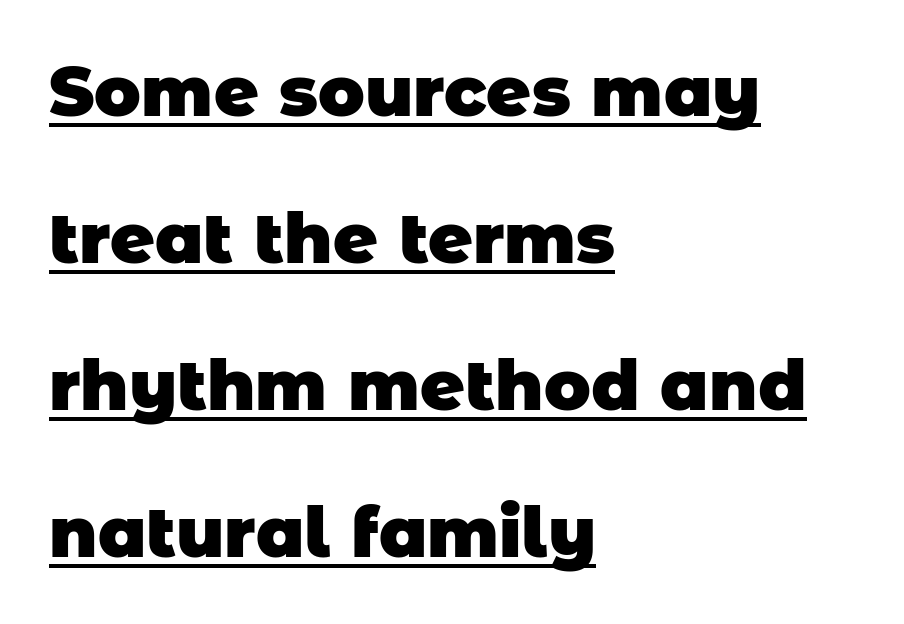
Q: Is the text bold? A: Yes.
Q: Is the typeface a serif or a sans-serif typeface? A: Sans-serif.
Q: Is the text underlined? A: Yes.
Q: How is the paragraph aligned? A: Left-aligned.
Q: Is the spacing between letters normal or unusually wide? A: Normal.
Q: Is the spacing between lines tight, normal or loose? A: Loose.
Q: Width (condensed, normal, or wide)? A: Normal.
Q: Stroke contrast? A: Low.
Q: x-height? A: Large.
Q: Monospaced? A: No.
